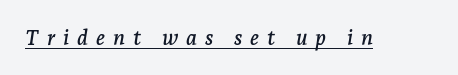
Q: Is the text italic (slanted)? A: Yes, it leans right by about 7 degrees.
Q: Is the text underlined? A: Yes.
Q: Is the spacing between letters normal or unusually wide? A: Unusually wide.
